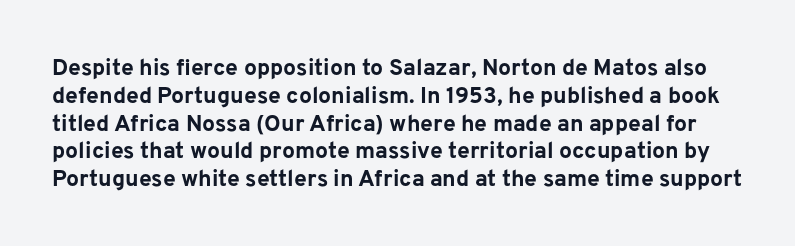
The letters stand upright; this is a roman face. As a designer I'd log this as weight 700, bold. Lines of text with bare space underneath. The tracking reads as untouched default to a designer's eye.
